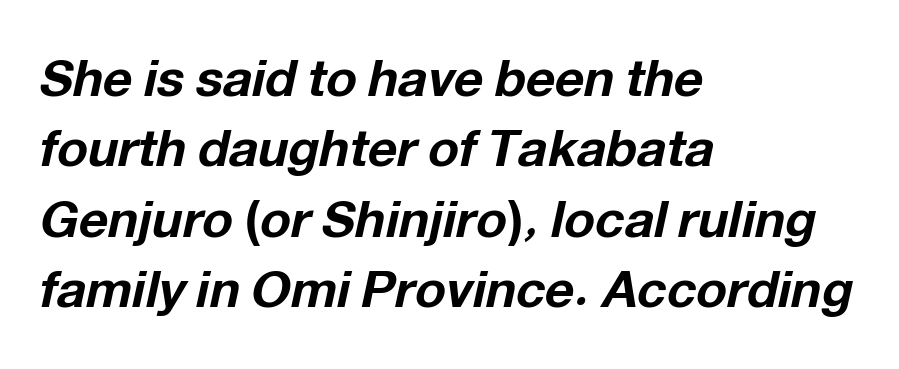
The image shows 51 px bold type, italic (leaning right); set left-aligned, normal line spacing (1.38x), normal letter spacing, not underlined; low stroke contrast and a medium x-height.
